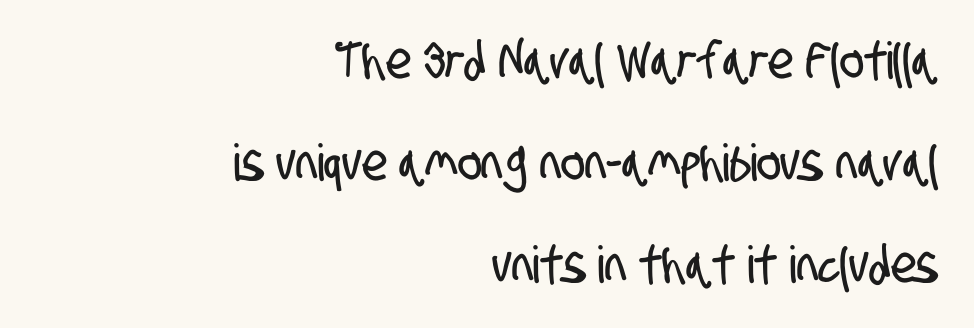
Q: Is the typeface a serif or a sans-serif typeface? A: Sans-serif.
Q: Is the text underlined? A: No.
Q: How is the paragraph aligned? A: Right-aligned.
Q: Is the spacing between letters normal or unusually wide? A: Normal.
Q: Is the spacing between lines tight, normal or loose? A: Loose.
Q: Width (condensed, normal, or wide)? A: Condensed.
Q: Stroke contrast? A: Low.
Q: x-height? A: Large.
Q: Monospaced? A: No.
